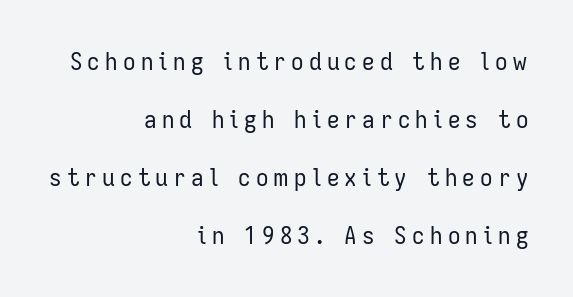
Plain, unruled lines of type. Short and long lines alike share a common ending point at right. The letterforms stand isolated, each surrounded by extra space. Summary of vertical rhythm: relaxed, with wide interline spacing. Designer's note — italics off, roman on. The letterforms sit at book weight or below.
